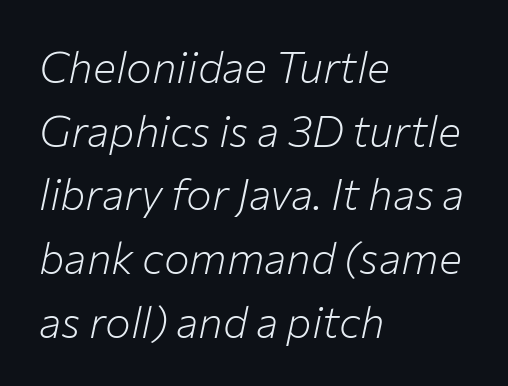
The image shows 43 px light type, italic (leaning right); set left-aligned, normal line spacing (1.48x), normal letter spacing, not underlined; low stroke contrast and a medium x-height.
